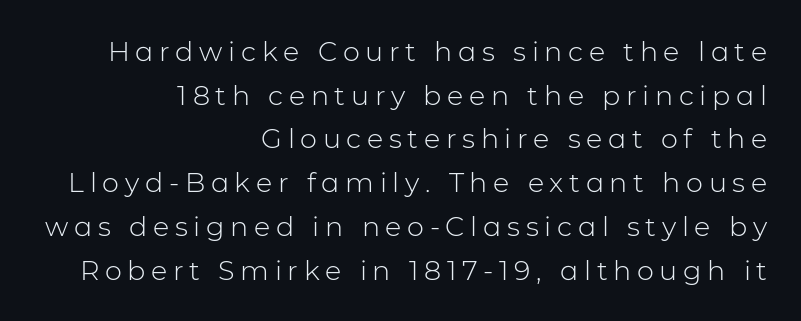
The image shows 27 px text type, upright; set right-aligned, normal line spacing (1.62x), unusually wide letter spacing (+0.21 em), not underlined.
